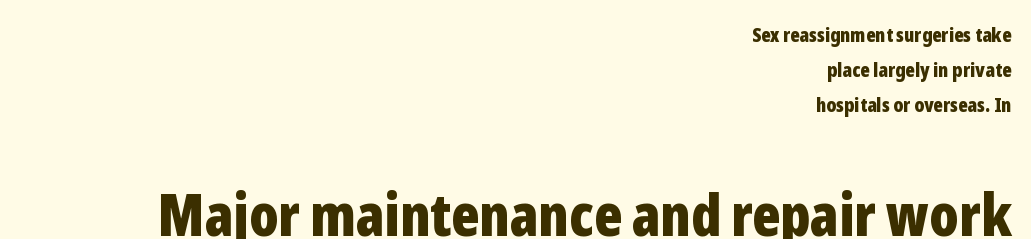
Q: Is the text bold? A: Yes.
Q: Is the text italic (slanted)? A: No, it is upright.
Q: Is the typeface a serif or a sans-serif typeface? A: Sans-serif.
Q: Is the text underlined? A: No.
Q: How is the paragraph aligned? A: Right-aligned.
Q: Is the spacing between letters normal or unusually wide? A: Normal.
Q: Which block of text is set in a larger size, the first (top) or the second (bottom)? A: The second (bottom) one.
Q: Width (condensed, normal, or wide)? A: Condensed.
Q: Stroke contrast? A: Low.
Q: x-height? A: Medium.
Q: Monospaced? A: No.
